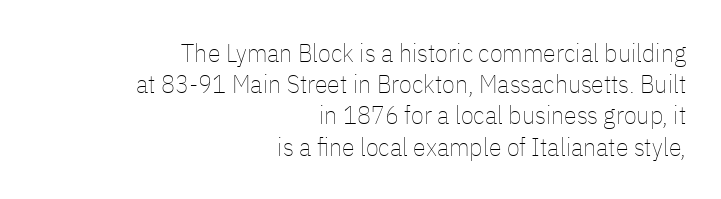
Q: Is the text bold? A: No.
Q: Is the text italic (slanted)? A: No, it is upright.
Q: Is the text underlined? A: No.
Q: How is the paragraph aligned? A: Right-aligned.
Q: Is the spacing between letters normal or unusually wide? A: Normal.
